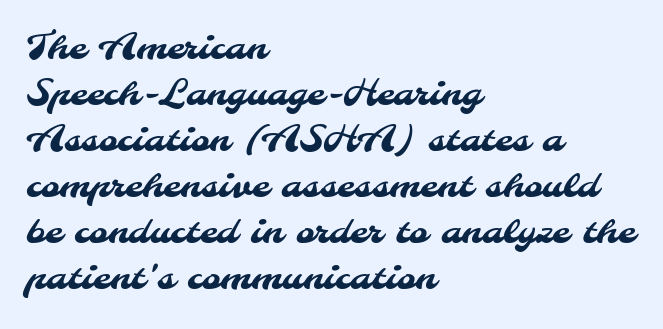
Q: Is the typeface a serif or a sans-serif typeface? A: Sans-serif.
Q: Is the text underlined? A: No.
Q: How is the paragraph aligned? A: Left-aligned.
Q: Is the spacing between letters normal or unusually wide? A: Normal.
Q: Is the spacing between lines tight, normal or loose? A: Normal.
Q: Width (condensed, normal, or wide)? A: Normal.
Q: Stroke contrast? A: Medium.
Q: x-height? A: Small.
Q: Monospaced? A: No.
